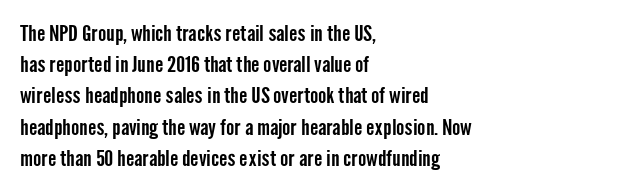
{"italic": "no", "underline": "no", "align": "left", "line_spacing": "normal", "line_spacing_ratio": 1.42, "letter_spacing": "normal", "letter_spacing_em": 0.0, "glyph_px": 22}
